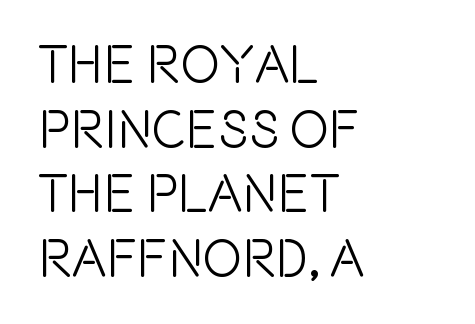
Q: Is the text italic (slanted)? A: No, it is upright.
Q: Is the typeface a serif or a sans-serif typeface? A: Sans-serif.
Q: Is the text underlined? A: No.
Q: How is the paragraph aligned? A: Left-aligned.
Q: Is the spacing between letters normal or unusually wide? A: Normal.
Q: Width (condensed, normal, or wide)? A: Condensed.
Q: x-height? A: Large.
Q: Monospaced? A: No.
